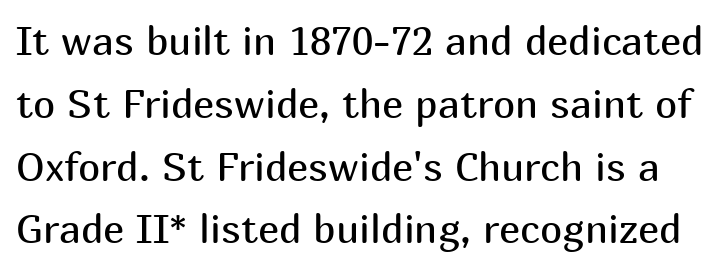
The image shows 40 px regular-weight sans-serif type, upright; set normal line spacing (1.57x), normal letter spacing, not underlined; medium stroke contrast and a medium x-height.
